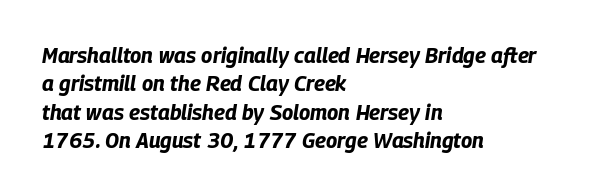
The image shows 21 px bold type, italic (leaning right); set left-aligned, normal line spacing (1.35x), normal letter spacing, not underlined.
